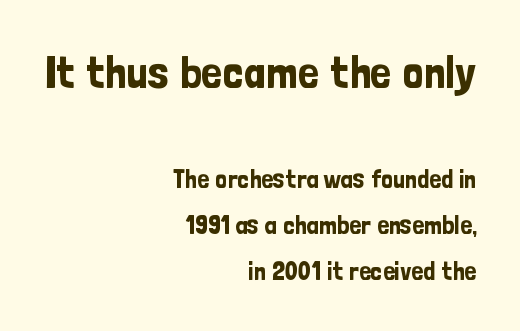
Q: Is the text italic (slanted)? A: No, it is upright.
Q: Is the typeface a serif or a sans-serif typeface? A: Sans-serif.
Q: Is the text underlined? A: No.
Q: How is the paragraph aligned? A: Right-aligned.
Q: Is the spacing between letters normal or unusually wide? A: Normal.
Q: Which block of text is set in a larger size, the first (top) or the second (bottom)? A: The first (top) one.
Q: Width (condensed, normal, or wide)? A: Condensed.
Q: Stroke contrast? A: Low.
Q: x-height? A: Medium.
Q: Monospaced? A: No.
